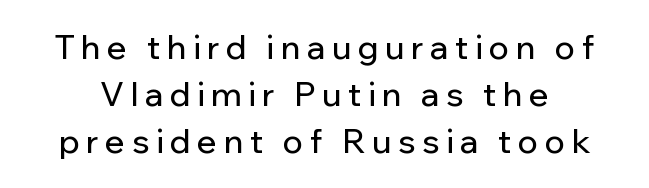
{"serif": "no", "italic": "no", "width": "normal", "stroke_contrast": "low", "x_height": "medium", "monospaced": "no", "underline": "no", "line_spacing": "normal", "line_spacing_ratio": 1.43, "letter_spacing": "wide", "letter_spacing_em": 0.2, "glyph_px": 33}
